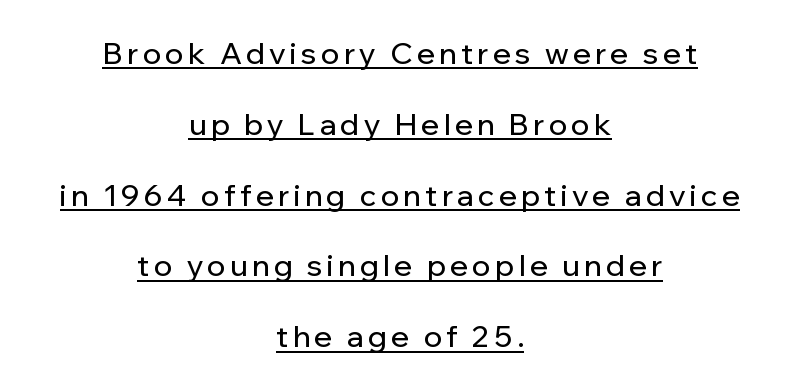
Caption: lettering with a line underneath. These lines are rendered in a variable-pitch font. If you measured baseline to baseline, you'd find a long distance. The lines in this sample share a center point and differ in where they start and stop.
